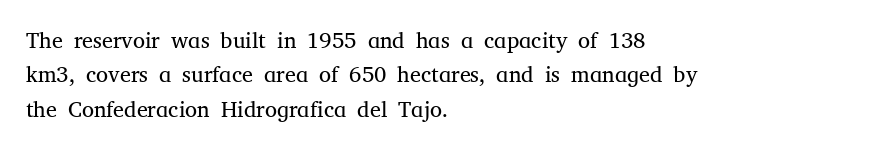
Q: Is the text bold? A: No.
Q: Is the text italic (slanted)? A: No, it is upright.
Q: Is the text underlined? A: No.
Q: How is the paragraph aligned? A: Left-aligned.
Q: Is the spacing between letters normal or unusually wide? A: Normal.
Q: Is the spacing between lines tight, normal or loose? A: Normal.
